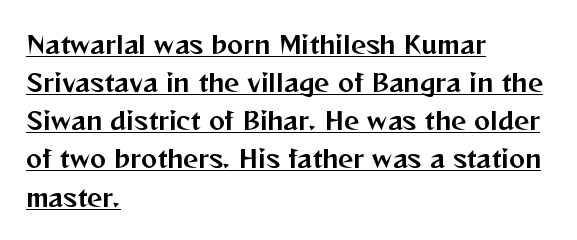
Q: Is the text italic (slanted)? A: No, it is upright.
Q: Is the text underlined? A: Yes.
Q: How is the paragraph aligned? A: Left-aligned.
Q: Is the spacing between letters normal or unusually wide? A: Normal.
Q: Is the spacing between lines tight, normal or loose? A: Normal.
